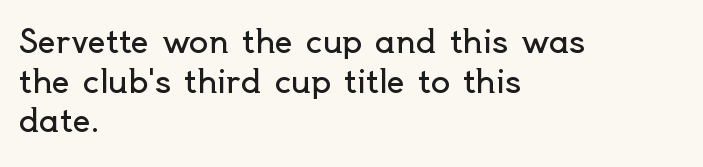
Decoration check: the copy has no underline. The type sits square on the baseline with zero lean. Students, note that the glyphs here touch the page at normal intervals. Look at the bottom of the vertical strokes: they stop flat, with no serifs. Casual observation: everything's shoved over to the left. A quiet, ordinary-to-light weight characterises the typeface.
